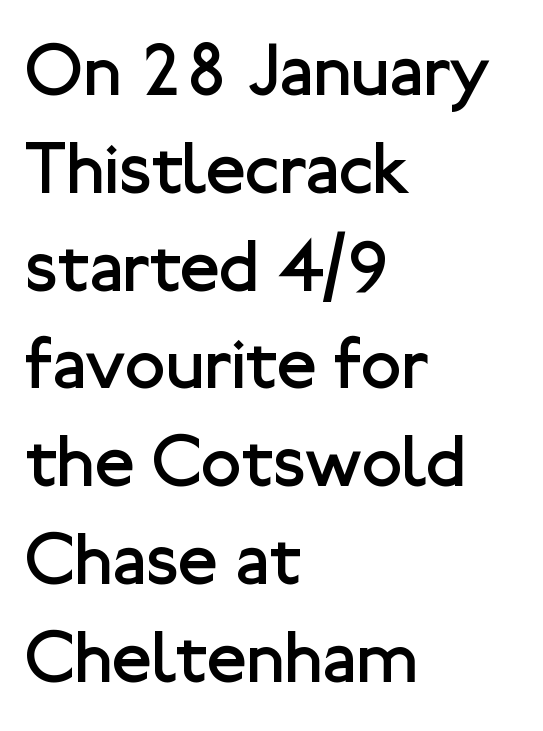
{"serif": "no", "italic": "no", "bold": "no", "weight": "regular", "width": "normal", "stroke_contrast": "low", "x_height": "medium", "monospaced": "no", "underline": "no", "align": "left", "line_spacing": "normal", "line_spacing_ratio": 1.34, "letter_spacing": "normal", "letter_spacing_em": 0.0, "glyph_px": 73}
